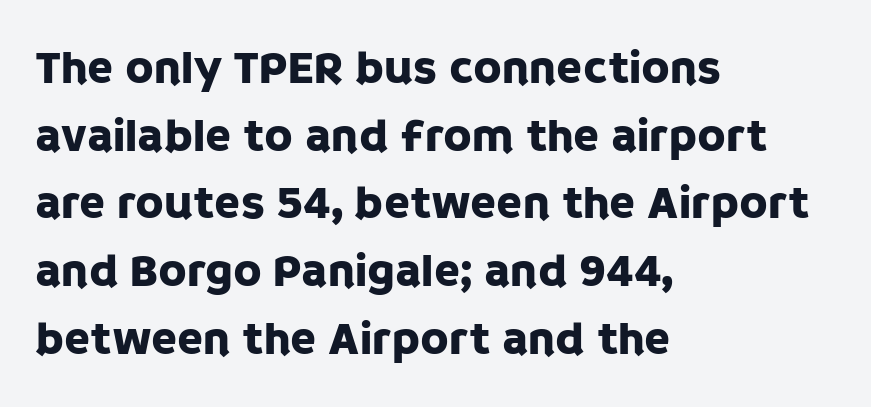
The image shows 47 px sans-serif type, upright; set left-aligned, normal line spacing (1.44x), normal letter spacing, not underlined; low stroke contrast and a large x-height.
